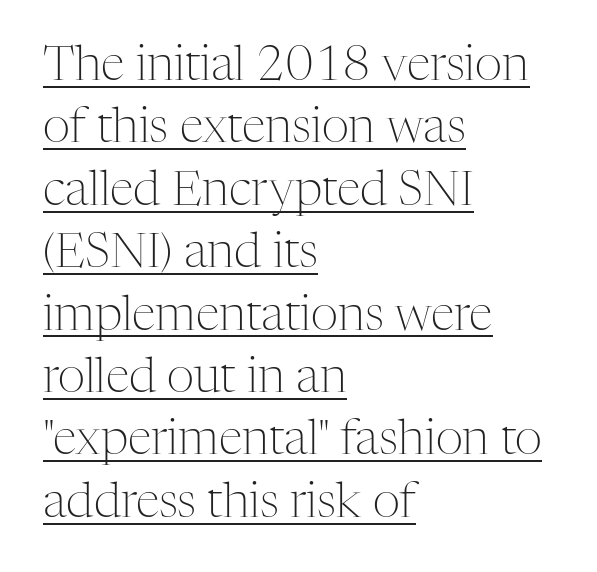
The image shows 48 px light serif type, upright; set left-aligned, normal line spacing (1.3x), normal letter spacing, underlined; medium stroke contrast and a medium x-height.
